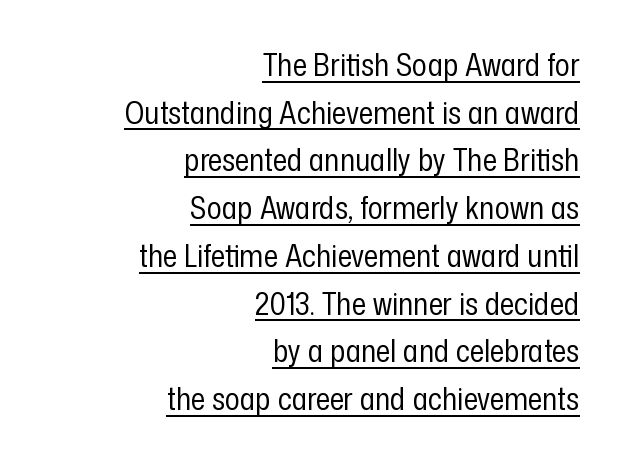
{"serif": "no", "italic": "no", "bold": "no", "weight": "regular", "width": "condensed", "stroke_contrast": "low", "x_height": "medium", "monospaced": "no", "underline": "yes", "align": "right", "line_spacing": "normal", "line_spacing_ratio": 1.54, "letter_spacing": "normal", "letter_spacing_em": 0.0, "glyph_px": 31}
